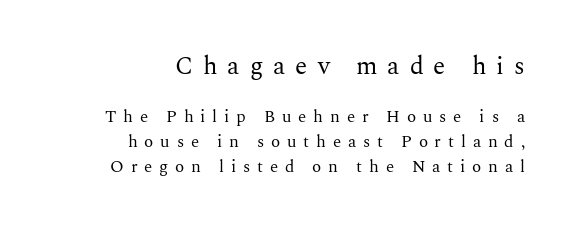
Right-aligned paragraph, ragged on the left. Caption: expanded tracking, letters set apart. No letter is thick-stroked: the sample isn't bold. The leading is moderate, giving the passage an even texture.
